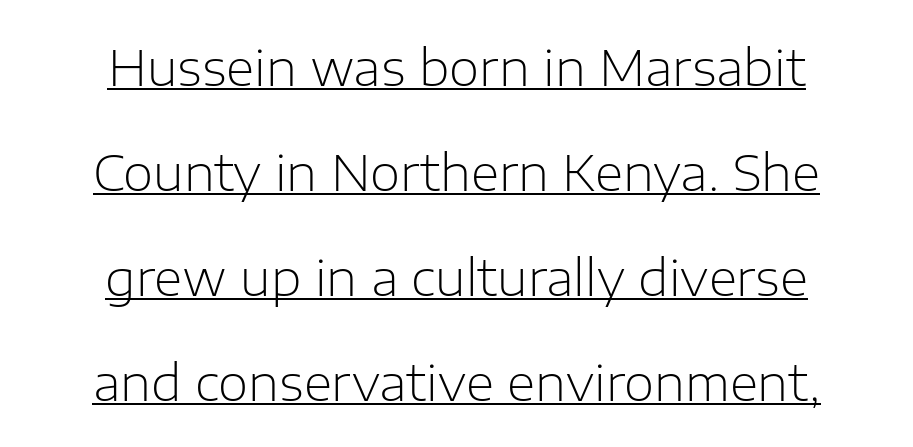
Q: Is the text bold? A: No.
Q: Is the text italic (slanted)? A: No, it is upright.
Q: Is the typeface a serif or a sans-serif typeface? A: Sans-serif.
Q: Is the text underlined? A: Yes.
Q: How is the paragraph aligned? A: Centered.
Q: Is the spacing between letters normal or unusually wide? A: Normal.
Q: Is the spacing between lines tight, normal or loose? A: Loose.
Q: Width (condensed, normal, or wide)? A: Normal.
Q: Stroke contrast? A: Low.
Q: x-height? A: Medium.
Q: Monospaced? A: No.
